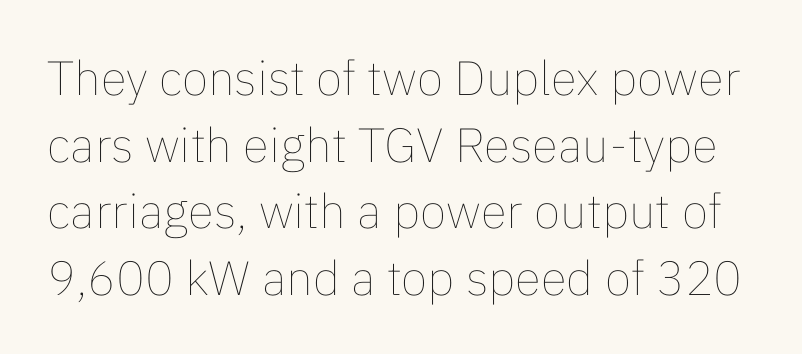
Q: Is the text bold? A: No.
Q: Is the text italic (slanted)? A: No, it is upright.
Q: Is the text underlined? A: No.
Q: Is the spacing between letters normal or unusually wide? A: Normal.
Q: Is the spacing between lines tight, normal or loose? A: Normal.
Q: Width (condensed, normal, or wide)? A: Normal.
Q: Stroke contrast? A: Low.
Q: x-height? A: Medium.
Q: Monospaced? A: No.
